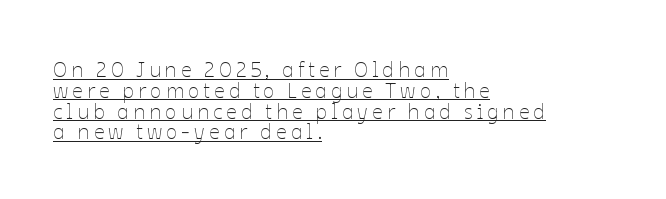
Q: Is the text bold? A: No.
Q: Is the text italic (slanted)? A: No, it is upright.
Q: Is the text underlined? A: Yes.
Q: How is the paragraph aligned? A: Left-aligned.
Q: Is the spacing between letters normal or unusually wide? A: Unusually wide.
Q: Is the spacing between lines tight, normal or loose? A: Tight.
